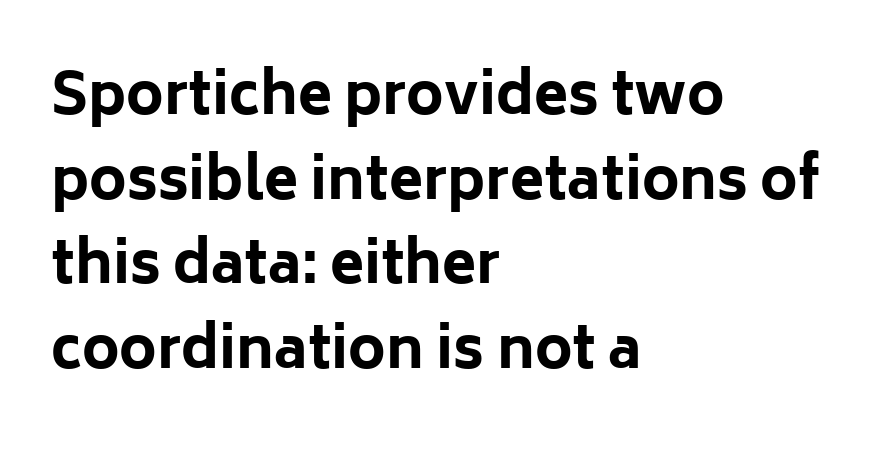
Q: Is the text bold? A: Yes.
Q: Is the text italic (slanted)? A: No, it is upright.
Q: Is the typeface a serif or a sans-serif typeface? A: Sans-serif.
Q: Is the text underlined? A: No.
Q: How is the paragraph aligned? A: Left-aligned.
Q: Is the spacing between letters normal or unusually wide? A: Normal.
Q: Is the spacing between lines tight, normal or loose? A: Normal.
Q: Width (condensed, normal, or wide)? A: Normal.
Q: Stroke contrast? A: Low.
Q: x-height? A: Medium.
Q: Monospaced? A: No.
